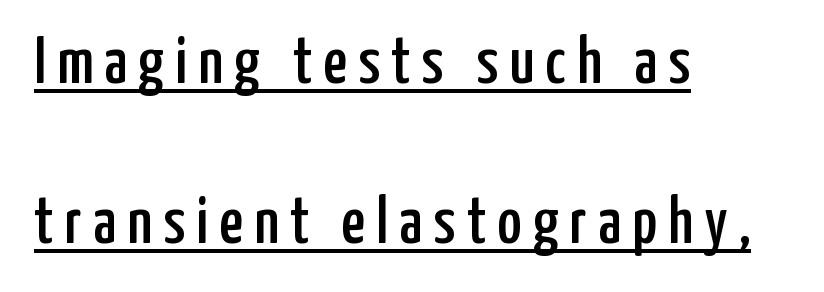
Q: Is the text italic (slanted)? A: No, it is upright.
Q: Is the typeface a serif or a sans-serif typeface? A: Sans-serif.
Q: Is the text underlined? A: Yes.
Q: How is the paragraph aligned? A: Left-aligned.
Q: Is the spacing between lines tight, normal or loose? A: Loose.
Q: Width (condensed, normal, or wide)? A: Condensed.
Q: Stroke contrast? A: Low.
Q: x-height? A: Medium.
Q: Monospaced? A: No.
